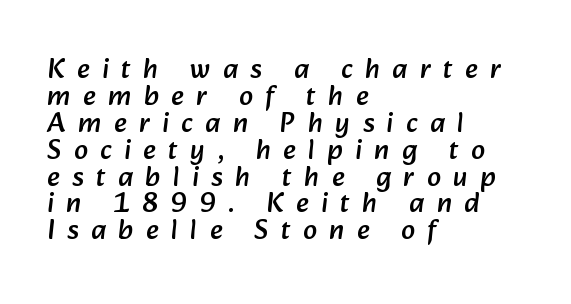
The image shows 28 px sans-serif type; set left-aligned, tight line spacing (0.96x), unusually wide letter spacing (+0.45 em), not underlined; low stroke contrast and a medium x-height.
